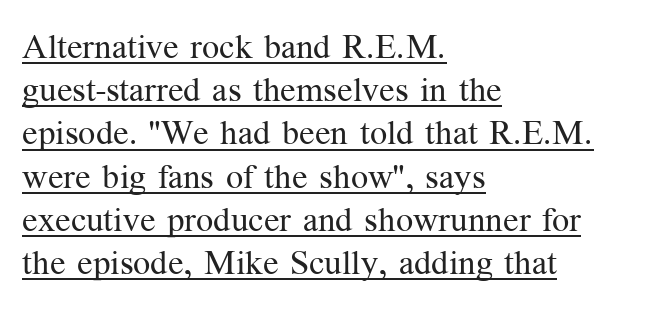
The image shows 34 px regular-weight serif type, upright; set left-aligned, normal line spacing (1.27x), normal letter spacing, underlined; medium stroke contrast and a medium x-height.
